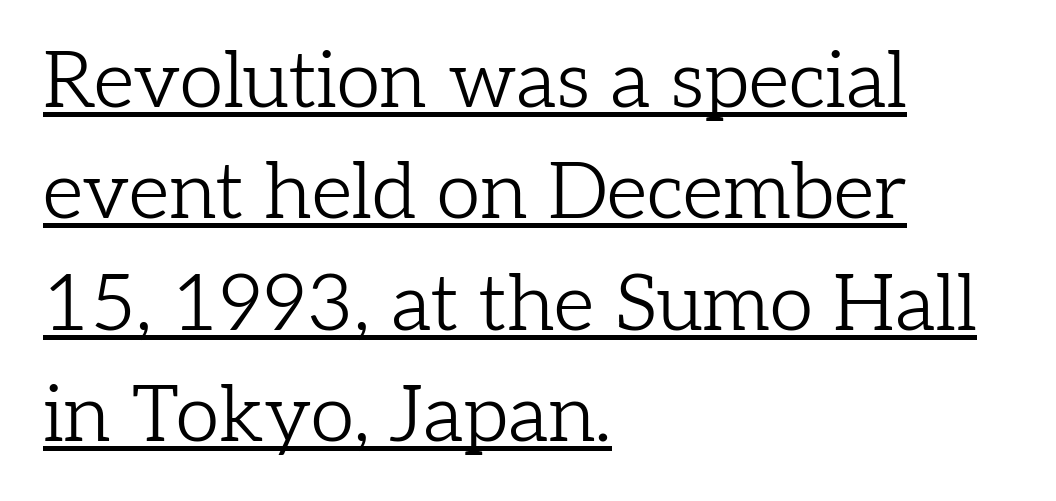
The image shows 79 px light serif type, upright; set left-aligned, normal line spacing (1.41x), normal letter spacing, underlined; low stroke contrast and a medium x-height.
